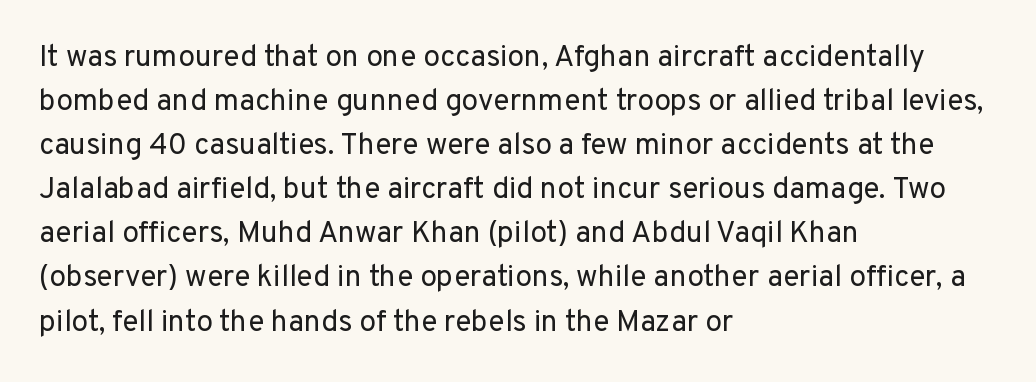
The image shows 30 px regular-weight sans-serif type, upright; set left-aligned, normal line spacing (1.47x), normal letter spacing, not underlined; low stroke contrast and a medium x-height.
